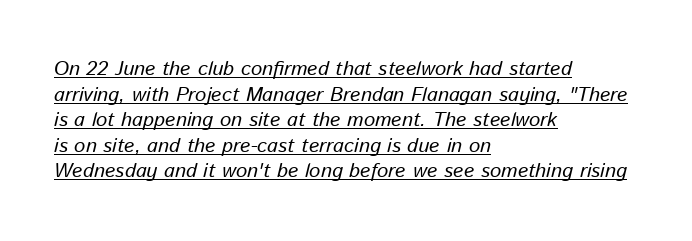
{"italic": "yes", "lean": "right", "slant_degrees": 13, "underline": "yes", "align": "left", "line_spacing": "normal", "line_spacing_ratio": 1.28, "letter_spacing": "normal", "letter_spacing_em": 0.0, "glyph_px": 20}
